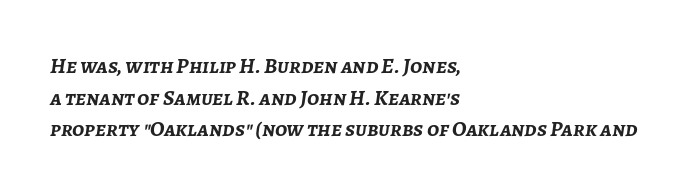
Q: Is the text bold? A: Yes.
Q: Is the text italic (slanted)? A: Yes, it leans right by about 7 degrees.
Q: Is the text underlined? A: No.
Q: How is the paragraph aligned? A: Left-aligned.
Q: Is the spacing between letters normal or unusually wide? A: Normal.
Q: Is the spacing between lines tight, normal or loose? A: Normal.
